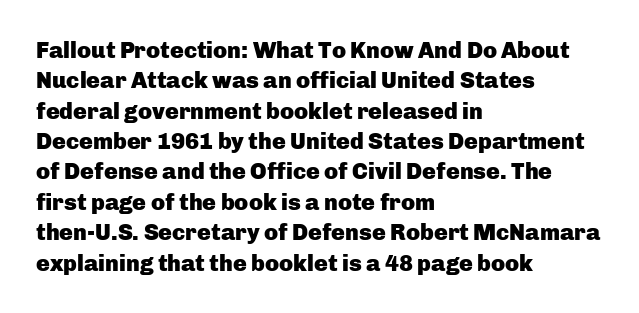
Q: Is the text bold? A: Yes.
Q: Is the text italic (slanted)? A: No, it is upright.
Q: Is the text underlined? A: No.
Q: How is the paragraph aligned? A: Left-aligned.
Q: Is the spacing between letters normal or unusually wide? A: Normal.
Q: Is the spacing between lines tight, normal or loose? A: Normal.
